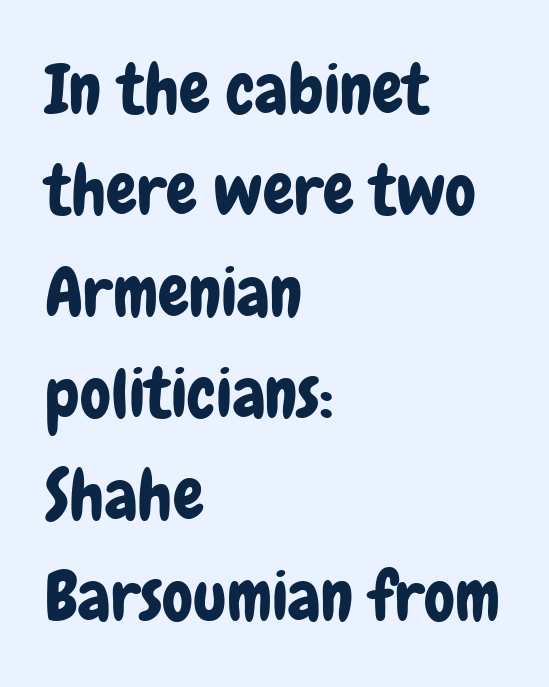
The image shows 69 px condensed sans-serif type, upright; set left-aligned, normal line spacing (1.47x), normal letter spacing, not underlined; low stroke contrast and a medium x-height.
